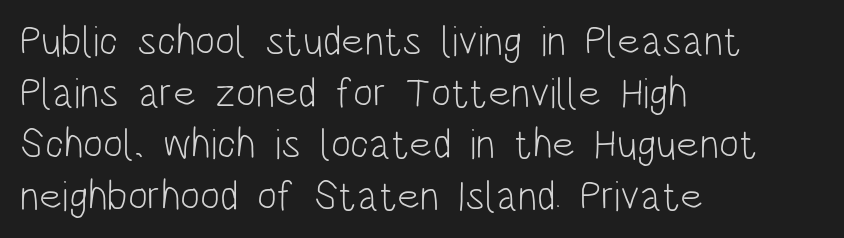
{"serif": "no", "italic": "no", "bold": "no", "weight": "light", "width": "condensed", "stroke_contrast": "low", "x_height": "large", "monospaced": "no", "underline": "no", "align": "left", "line_spacing_ratio": 1.23, "letter_spacing": "normal", "letter_spacing_em": 0.0, "glyph_px": 42}
